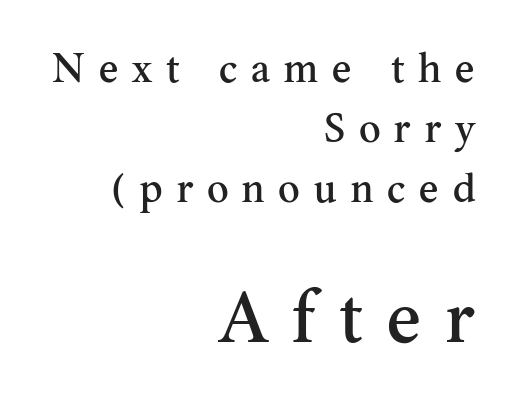
{"serif": "yes", "italic": "no", "width": "normal", "stroke_contrast": "medium", "x_height": "small", "monospaced": "no", "underline": "no", "align": "right", "line_spacing": "normal", "line_spacing_ratio": 1.46, "letter_spacing": "wide", "letter_spacing_em": 0.34, "larger_block": "second", "size_ratio": 1.76, "glyph_px": 72}
